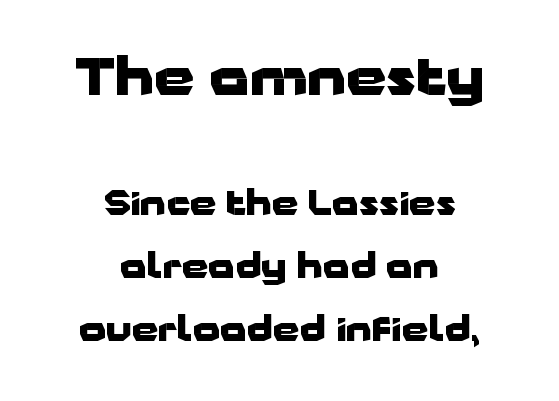
{"serif": "no", "italic": "no", "bold": "yes", "weight": "heavy", "width": "wide", "stroke_contrast": "low", "x_height": "medium", "monospaced": "no", "underline": "no", "align": "center", "line_spacing_ratio": 1.85, "letter_spacing": "normal", "letter_spacing_em": 0.0, "larger_block": "first", "size_ratio": 1.5, "glyph_px": 51}
